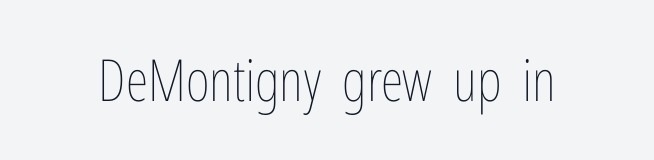
The image shows 58 px thin, condensed type, upright; set normal letter spacing, not underlined; low stroke contrast and a medium x-height.
